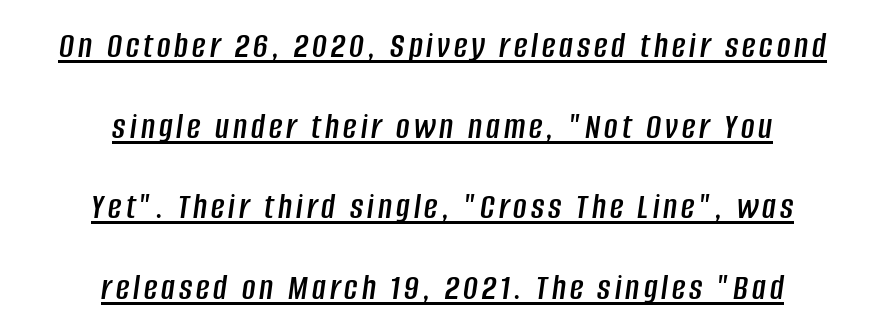
A typesetter would call this leading open, well beyond the default. Does a line run under the words? Yes, clearly. Emphasis-style slanted type is in use. Neither beginnings nor endings align; midpoints do. The face used here is proportionally spaced, like ordinary book or web type.
